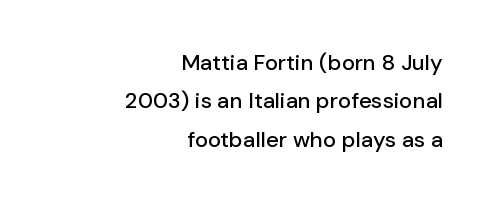
{"italic": "no", "underline": "no", "align": "right", "line_spacing_ratio": 1.75, "letter_spacing": "normal", "letter_spacing_em": 0.0, "glyph_px": 22}
